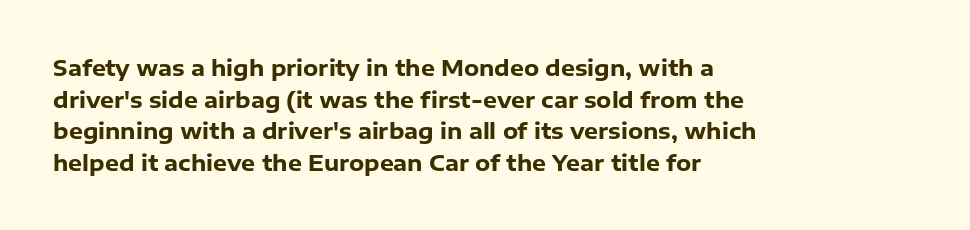
The image shows 22 px bold type, upright; set left-aligned, normal line spacing (1.44x), normal letter spacing, not underlined.
